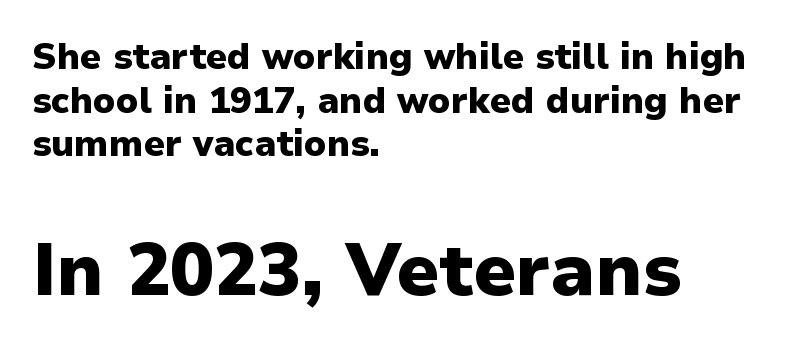
Type size steps up from the first block to the second. Does the copy run flush right? No — it runs flush left. Observe the ordinary spacing: letters are neighbours, not strangers. The font is running at its bold setting.
